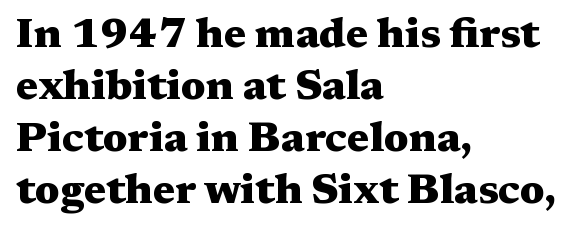
The image shows 42 px heavy, wide serif type, upright; set left-aligned, line spacing 1.24x, normal letter spacing, not underlined; medium stroke contrast and a medium x-height.
